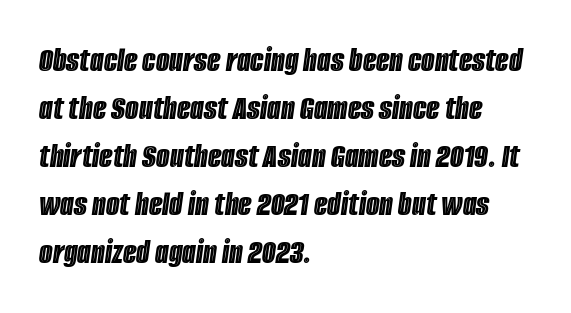
Q: Is the text italic (slanted)? A: Yes, it leans right by about 8 degrees.
Q: Is the text underlined? A: No.
Q: How is the paragraph aligned? A: Left-aligned.
Q: Is the spacing between letters normal or unusually wide? A: Normal.
Q: Is the spacing between lines tight, normal or loose? A: Normal.
Q: Width (condensed, normal, or wide)? A: Condensed.
Q: x-height? A: Large.
Q: Monospaced? A: No.
